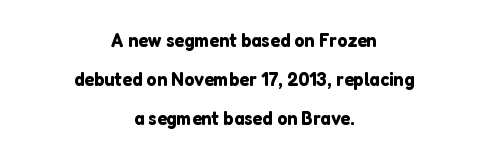
{"italic": "no", "underline": "no", "align": "center", "line_spacing": "loose", "line_spacing_ratio": 1.94, "letter_spacing": "normal", "letter_spacing_em": 0.0, "glyph_px": 20}
